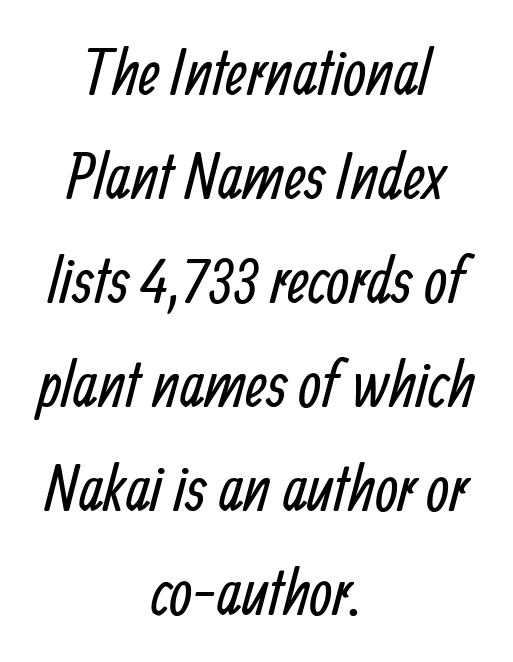
The image shows 65 px regular-weight, condensed sans-serif type; set centered, normal line spacing (1.6x), normal letter spacing, not underlined; low stroke contrast and a medium x-height.
